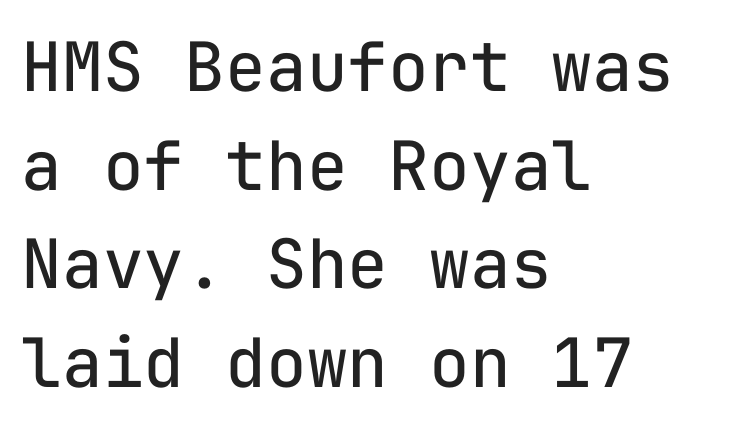
The image shows 68 px regular-weight sans-serif type, upright, monospaced; set left-aligned, normal line spacing (1.45x), normal letter spacing, not underlined; low stroke contrast and a medium x-height.
